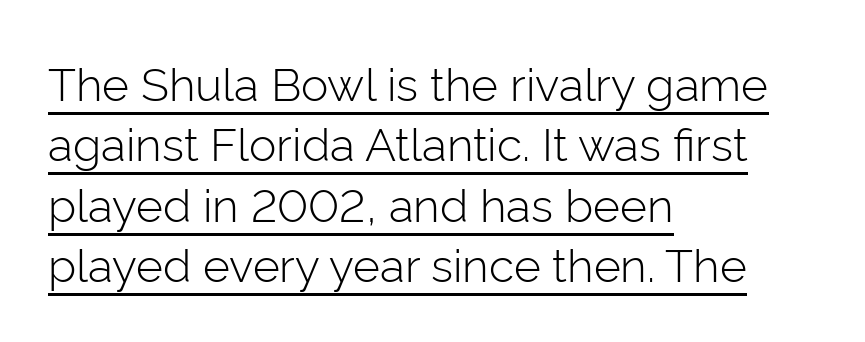
Q: Is the text bold? A: No.
Q: Is the text italic (slanted)? A: No, it is upright.
Q: Is the typeface a serif or a sans-serif typeface? A: Sans-serif.
Q: Is the text underlined? A: Yes.
Q: How is the paragraph aligned? A: Left-aligned.
Q: Is the spacing between letters normal or unusually wide? A: Normal.
Q: Is the spacing between lines tight, normal or loose? A: Normal.
Q: Width (condensed, normal, or wide)? A: Normal.
Q: Stroke contrast? A: Low.
Q: x-height? A: Medium.
Q: Monospaced? A: No.
